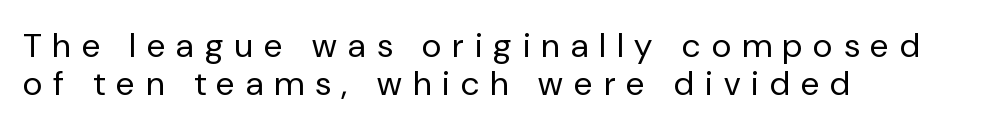
{"serif": "no", "italic": "no", "bold": "no", "weight": "regular", "width": "normal", "stroke_contrast": "low", "x_height": "medium", "monospaced": "no", "underline": "no", "align": "left", "line_spacing": "tight", "line_spacing_ratio": 1.12, "letter_spacing": "wide", "letter_spacing_em": 0.33, "glyph_px": 34}
